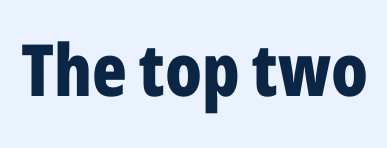
Looks like regular typesetting: each glyph gets only the width it needs. Letterform terminals end flat and unadorned throughout the passage. Italic? Not at all — the glyphs are vertical. The strip under each line holds only bare page.
